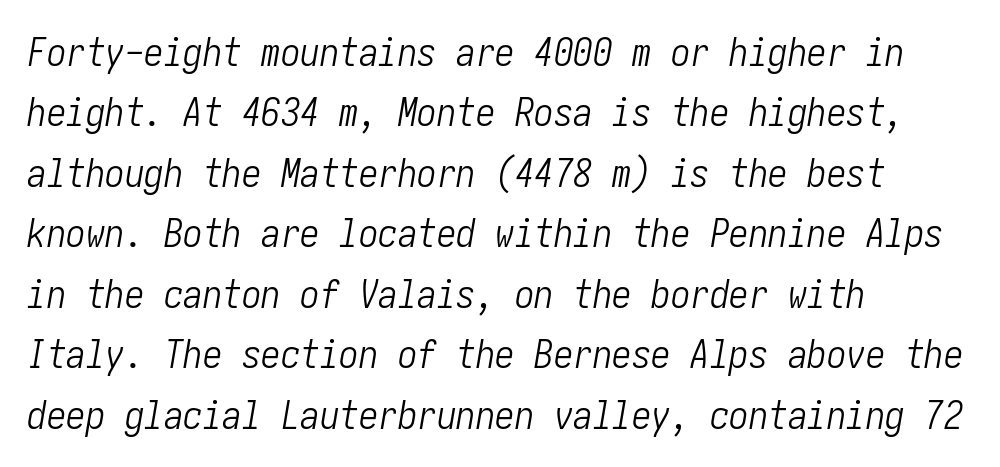
{"italic": "yes", "lean": "right", "slant_degrees": 10, "bold": "no", "weight": "light", "width": "condensed", "stroke_contrast": "low", "x_height": "medium", "underline": "no", "align": "left", "line_spacing": "normal", "line_spacing_ratio": 1.55, "letter_spacing": "normal", "letter_spacing_em": 0.0, "glyph_px": 39}
